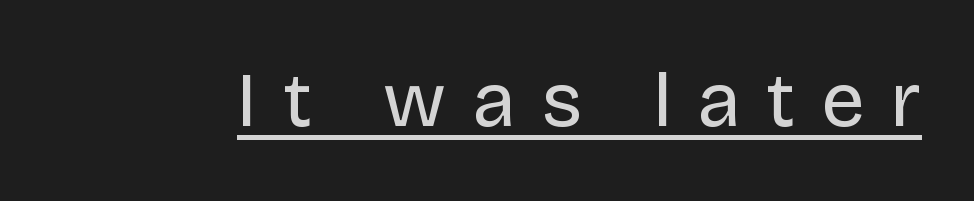
Q: Is the text bold? A: No.
Q: Is the text italic (slanted)? A: No, it is upright.
Q: Is the typeface a serif or a sans-serif typeface? A: Sans-serif.
Q: Is the text underlined? A: Yes.
Q: Is the spacing between letters normal or unusually wide? A: Unusually wide.
Q: Width (condensed, normal, or wide)? A: Normal.
Q: Stroke contrast? A: Low.
Q: x-height? A: Large.
Q: Monospaced? A: No.
